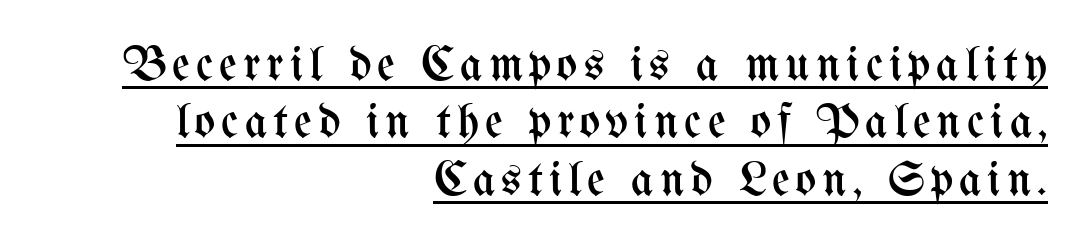
{"italic": "no", "bold": "no", "weight": "regular", "width": "condensed", "stroke_contrast": "medium", "x_height": "medium", "monospaced": "no", "underline": "yes", "align": "right", "line_spacing_ratio": 1.17, "glyph_px": 49}
